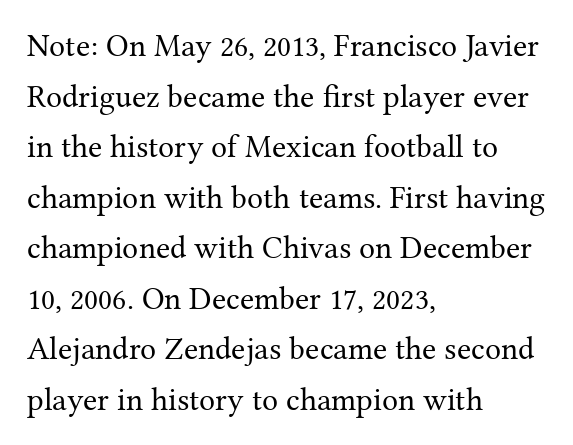
The font's upright variant was chosen for this text. Does the type have serifs? Yes, each stem ends in a small foot. In CSS terms this would be text-align: left. A normal amount of white space separates one row of letters from the next. Check under the words: just untouched page.
